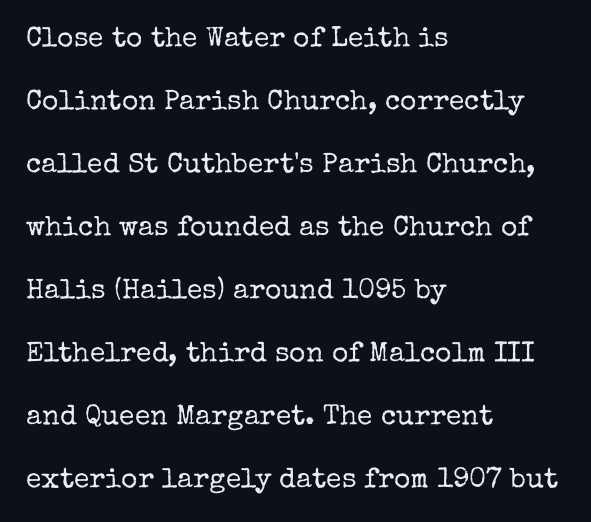
{"serif": "yes", "italic": "no", "bold": "no", "weight": "regular", "width": "normal", "stroke_contrast": "low", "x_height": "medium", "monospaced": "no", "underline": "no", "align": "left", "line_spacing": "loose", "line_spacing_ratio": 2.25, "letter_spacing": "normal", "letter_spacing_em": 0.0, "glyph_px": 28}
